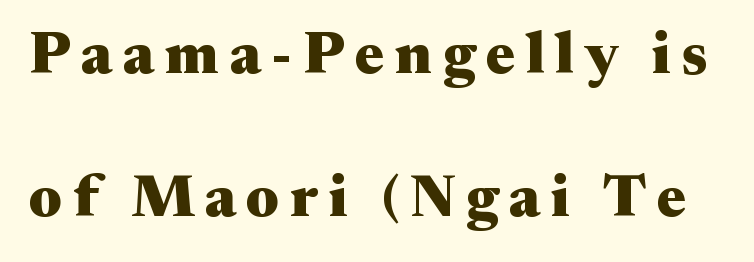
The image shows 59 px heavy, wide serif type, upright; set loose line spacing (2.43x), not underlined; medium stroke contrast and a medium x-height.
